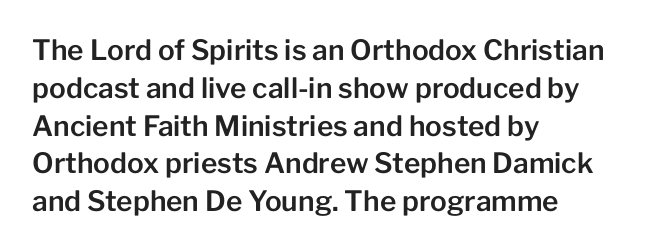
Posture: vertical. Standard letterfit; no display-style spreading of the glyphs. The zone under the glyphs is completely vacant. Each letter keeps its own natural width here, so spacing adapts to shape.
